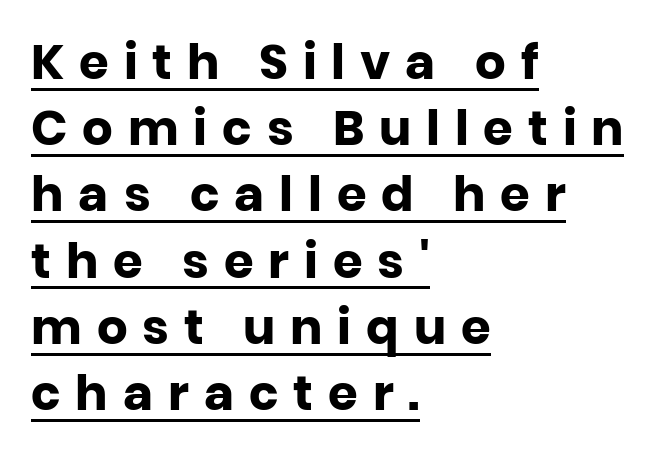
Q: Is the text bold? A: Yes.
Q: Is the text italic (slanted)? A: No, it is upright.
Q: Is the typeface a serif or a sans-serif typeface? A: Sans-serif.
Q: Is the text underlined? A: Yes.
Q: How is the paragraph aligned? A: Left-aligned.
Q: Is the spacing between letters normal or unusually wide? A: Unusually wide.
Q: Is the spacing between lines tight, normal or loose? A: Normal.
Q: Width (condensed, normal, or wide)? A: Normal.
Q: Stroke contrast? A: Low.
Q: x-height? A: Large.
Q: Monospaced? A: No.
